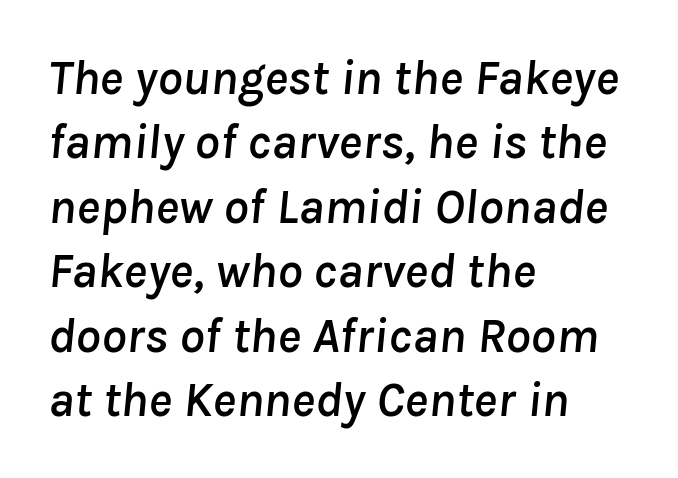
The image shows 50 px text type, italic (leaning right); set left-aligned, normal line spacing (1.29x), normal letter spacing, not underlined; low stroke contrast and a medium x-height.
